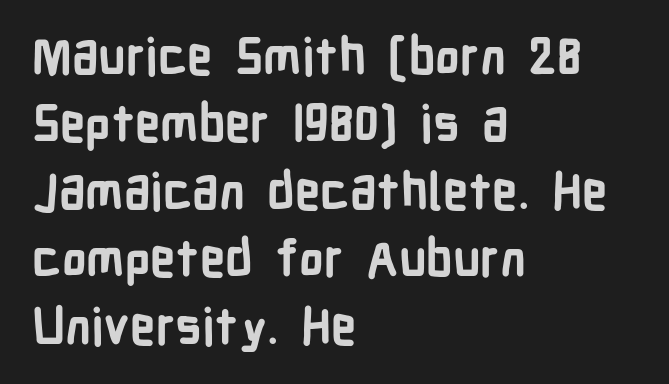
{"serif": "no", "italic": "no", "bold": "yes", "weight": "bold", "width": "condensed", "stroke_contrast": "low", "x_height": "medium", "monospaced": "no", "underline": "no", "align": "left", "line_spacing": "normal", "line_spacing_ratio": 1.35, "letter_spacing": "normal", "letter_spacing_em": 0.0, "glyph_px": 50}
